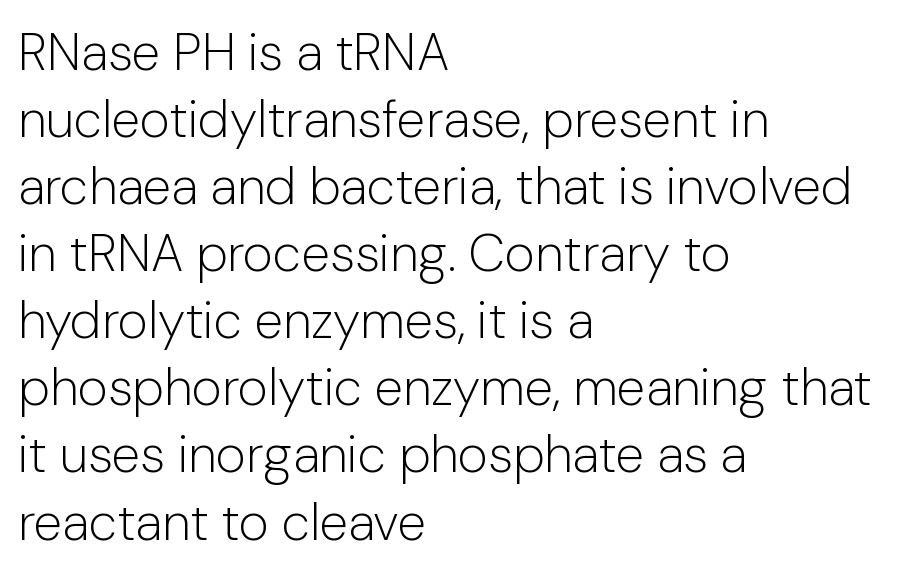
The image shows 52 px light sans-serif type, upright; set left-aligned, normal line spacing (1.29x), normal letter spacing, not underlined; low stroke contrast and a medium x-height.
